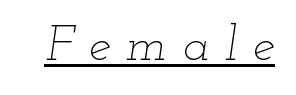
Heaviness? Minimal to ordinary, like unemphasized prose. Italic? Definitely — the glyphs are oblique. The sample's only ornament is a line tracing under the words. There is plenty of visible air inserted between adjacent glyphs. The letters advance in unequal steps, a hallmark of proportional type.
